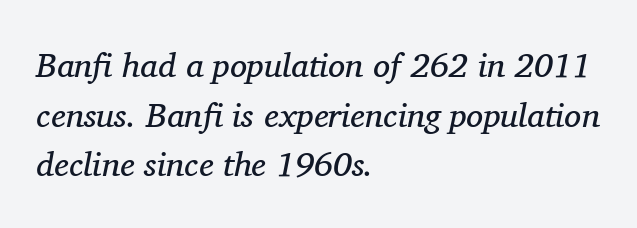
Q: Is the text bold? A: No.
Q: Is the text italic (slanted)? A: Yes, it leans right by about 11 degrees.
Q: Is the typeface a serif or a sans-serif typeface? A: Serif.
Q: Is the text underlined? A: No.
Q: How is the paragraph aligned? A: Left-aligned.
Q: Is the spacing between letters normal or unusually wide? A: Normal.
Q: Is the spacing between lines tight, normal or loose? A: Normal.
Q: Width (condensed, normal, or wide)? A: Normal.
Q: Stroke contrast? A: Medium.
Q: x-height? A: Medium.
Q: Monospaced? A: No.
